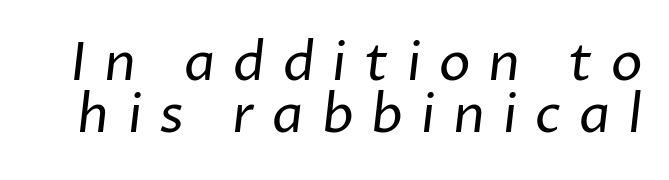
There is plenty of visible air inserted between adjacent glyphs. Letterform terminals end flat and unadorned throughout the passage. A typesetter would call this leading minimal, almost set solid. Is the type heavy? It reads as light-to-regular instead. The foot of each line stays bare and open. You could not count columns in this text — the font is proportionally spaced.
